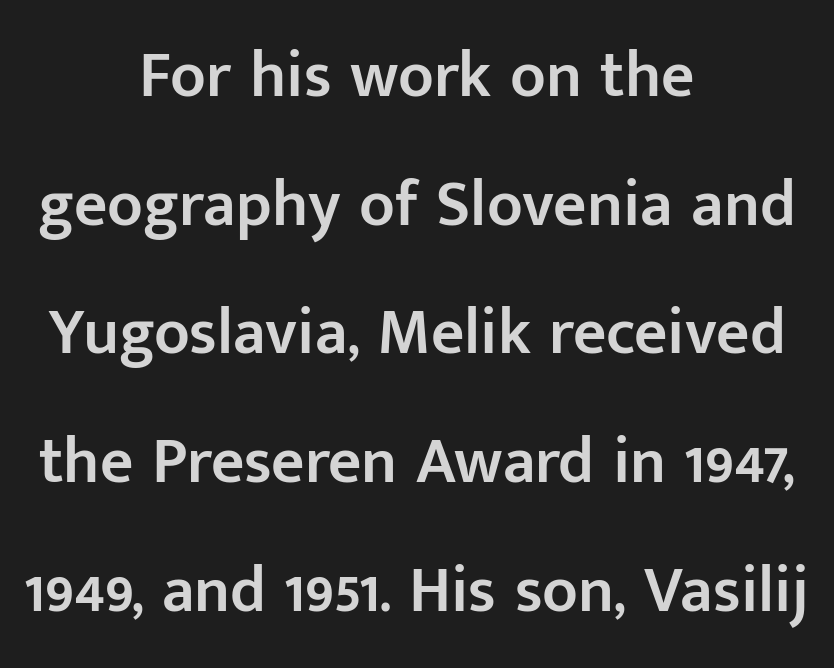
The rendering uses natural spacing where letterforms have individual widths. The block of text is sparse from top to bottom, with ample space between rows. A clean baseline with only descenders dipping below it. Tall strokes in this sample are plumb rather than angled. Notice how the passage keeps no hard edge, just a central spine. The font family rendered here belongs to the sans-serif group.
